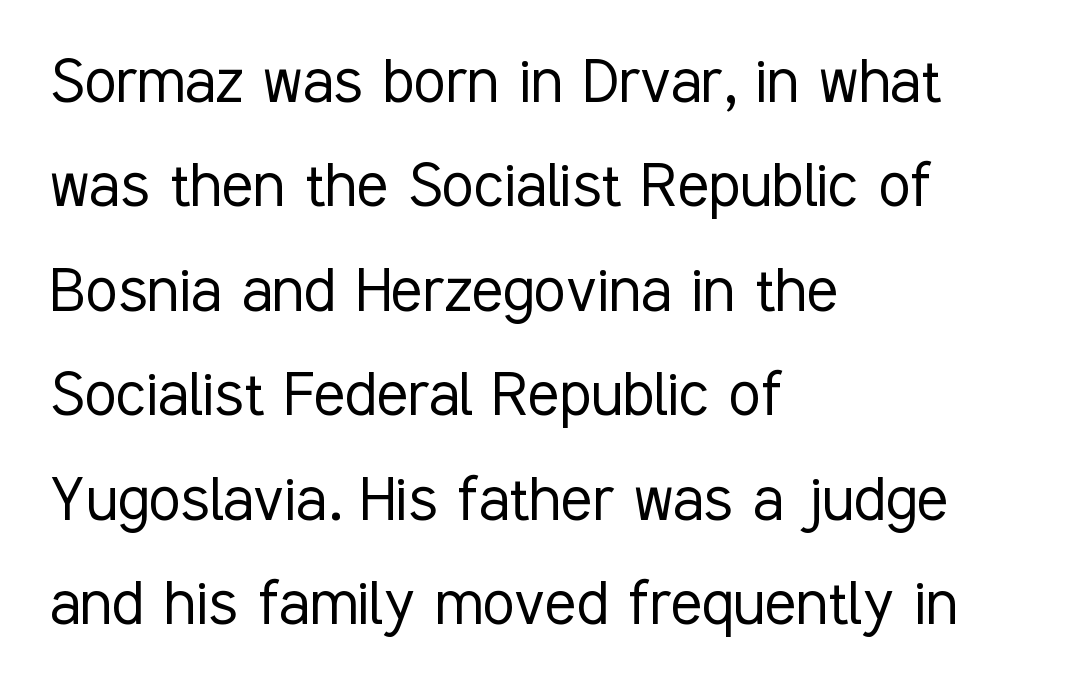
Q: Is the text bold? A: No.
Q: Is the text italic (slanted)? A: No, it is upright.
Q: Is the typeface a serif or a sans-serif typeface? A: Sans-serif.
Q: Is the text underlined? A: No.
Q: How is the paragraph aligned? A: Left-aligned.
Q: Is the spacing between letters normal or unusually wide? A: Normal.
Q: Is the spacing between lines tight, normal or loose? A: Normal.
Q: Width (condensed, normal, or wide)? A: Condensed.
Q: Stroke contrast? A: Low.
Q: x-height? A: Medium.
Q: Monospaced? A: No.
